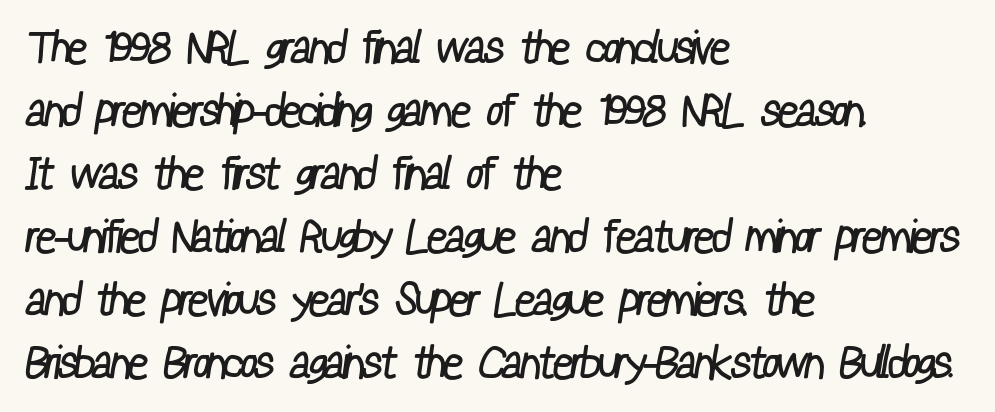
{"serif": "no", "bold": "no", "weight": "regular", "width": "condensed", "stroke_contrast": "low", "x_height": "medium", "monospaced": "no", "underline": "no", "align": "left", "line_spacing": "normal", "line_spacing_ratio": 1.4, "letter_spacing": "normal", "letter_spacing_em": 0.0, "glyph_px": 45}
